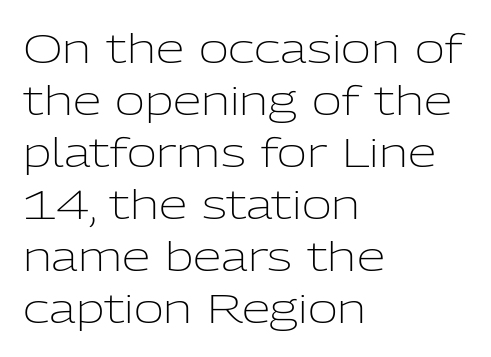
Q: Is the text bold? A: No.
Q: Is the text italic (slanted)? A: No, it is upright.
Q: Is the typeface a serif or a sans-serif typeface? A: Sans-serif.
Q: Is the text underlined? A: No.
Q: How is the paragraph aligned? A: Left-aligned.
Q: Is the spacing between letters normal or unusually wide? A: Normal.
Q: Is the spacing between lines tight, normal or loose? A: Normal.
Q: Width (condensed, normal, or wide)? A: Normal.
Q: Stroke contrast? A: Low.
Q: x-height? A: Medium.
Q: Monospaced? A: No.
